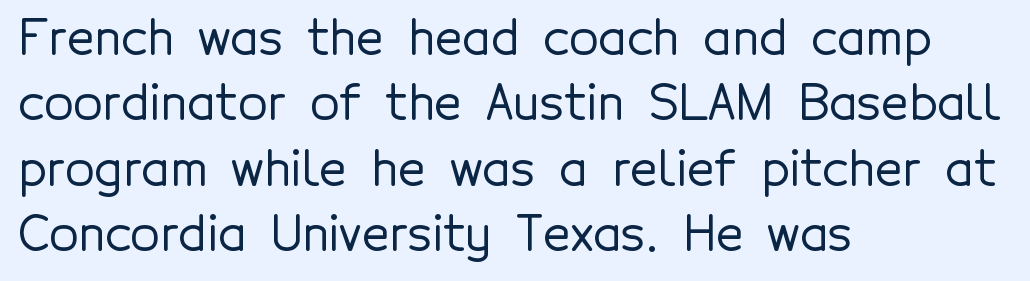
Descender tails drop into unmarked territory. Baseline-to-baseline distance is the conventional proportion of letter height. It's the straight-up-and-down kind of type. Letterform terminals end flat and unadorned throughout the passage. Each letter keeps its own natural width here, so spacing adapts to shape.
